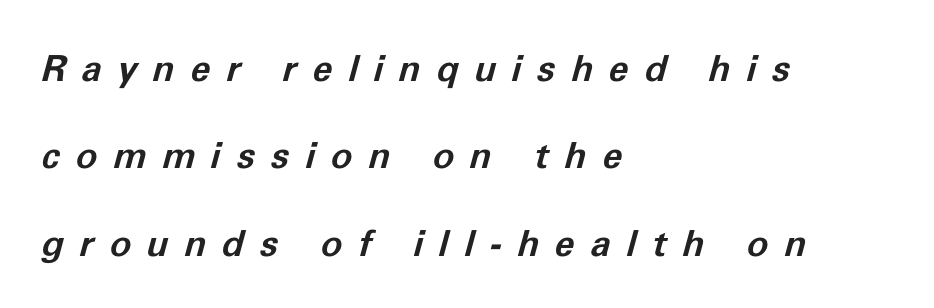
Descenders hang freely into open space. The letters are slanted; this is an italic face. Typeset ragged right — the left edge is the straight one. Is this a fixed-width face? No — the glyphs have proportional, varying widths.
